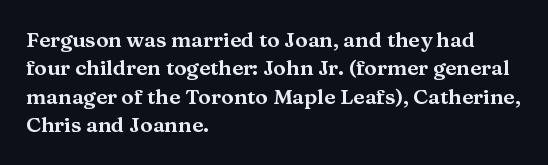
{"italic": "no", "underline": "no", "align": "left", "line_spacing": "normal", "line_spacing_ratio": 1.35, "letter_spacing": "normal", "letter_spacing_em": 0.0, "glyph_px": 21}
